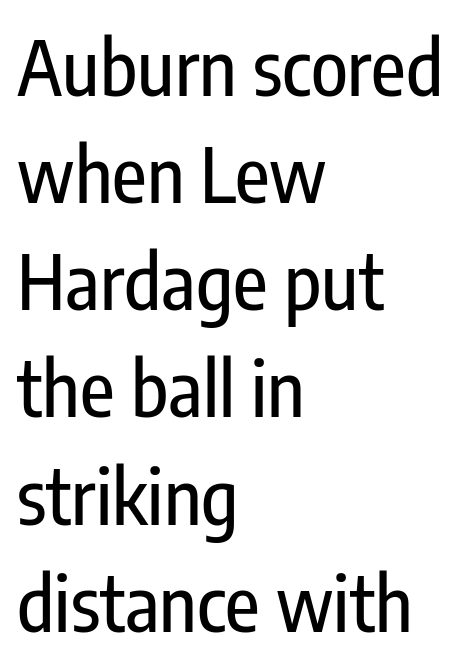
{"serif": "no", "italic": "no", "width": "condensed", "stroke_contrast": "low", "x_height": "medium", "monospaced": "no", "underline": "no", "align": "left", "line_spacing": "normal", "line_spacing_ratio": 1.41, "letter_spacing": "normal", "letter_spacing_em": 0.0, "glyph_px": 76}
